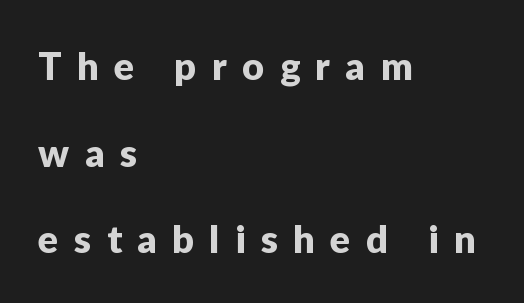
A sans-serif font was chosen for this passage. Vertically, the passage feels expansive, rows floating well apart. Compared with typical body copy, the letter spacing here is much looser. The letters stand straight up with perfectly vertical stems.
